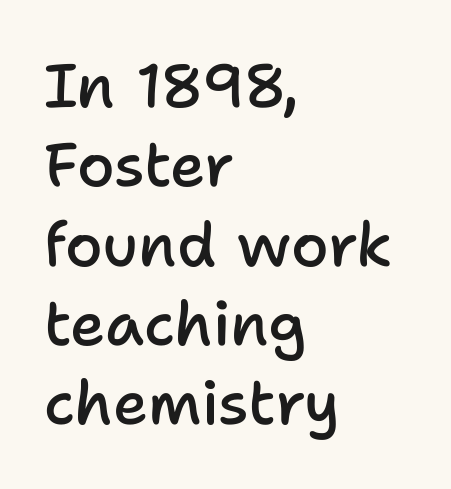
Q: Is the text bold? A: Semi-bold.
Q: Is the text italic (slanted)? A: No, it is upright.
Q: Is the typeface a serif or a sans-serif typeface? A: Sans-serif.
Q: Is the text underlined? A: No.
Q: How is the paragraph aligned? A: Left-aligned.
Q: Is the spacing between letters normal or unusually wide? A: Normal.
Q: Is the spacing between lines tight, normal or loose? A: Normal.
Q: Width (condensed, normal, or wide)? A: Normal.
Q: Stroke contrast? A: Low.
Q: x-height? A: Medium.
Q: Monospaced? A: No.
